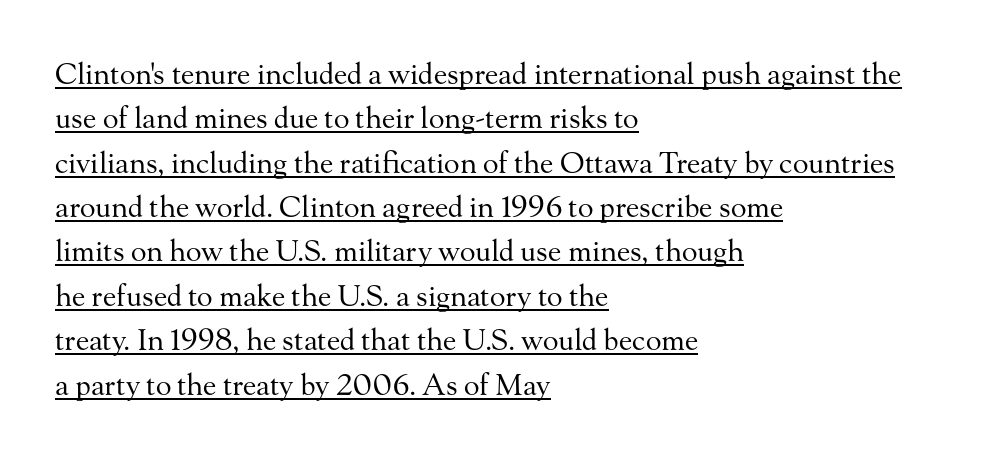
This rendering uses left alignment, leaving the right contour irregular. No extra tracking has been applied to these lines. The typesetting does not lean heavy: it is not bold. The face used here is proportionally spaced, like ordinary book or web type.
